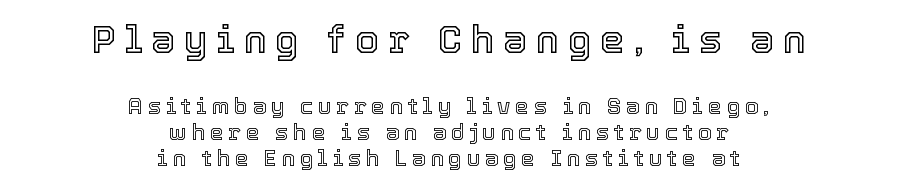
Q: Is the text italic (slanted)? A: No, it is upright.
Q: Is the text underlined? A: No.
Q: How is the paragraph aligned? A: Centered.
Q: Is the spacing between letters normal or unusually wide? A: Unusually wide.
Q: Which block of text is set in a larger size, the first (top) or the second (bottom)? A: The first (top) one.
Q: Width (condensed, normal, or wide)? A: Normal.
Q: x-height? A: Medium.
Q: Monospaced? A: No.
